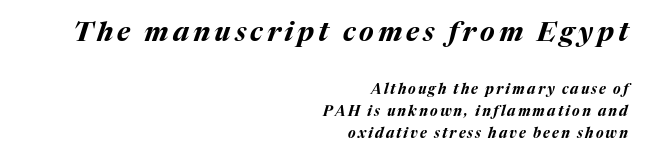
The image shows 27 px bold type, italic (leaning right); set right-aligned, normal line spacing (1.55x), not underlined; the first (top) block is 1.93x larger.
